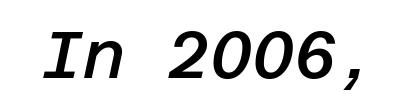
Honestly, the letter spacing is just normal — you wouldn't notice it. Emphasis-style slanted type is in use. The face used here is a semibold: visibly heavier than regular, lighter than bold. Type without underlining.
